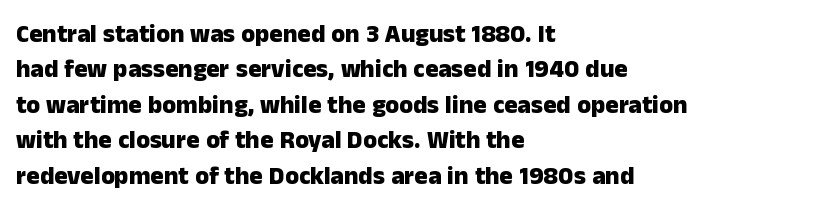
The image shows 25 px bold type, upright; set left-aligned, normal line spacing (1.42x), normal letter spacing, not underlined.
